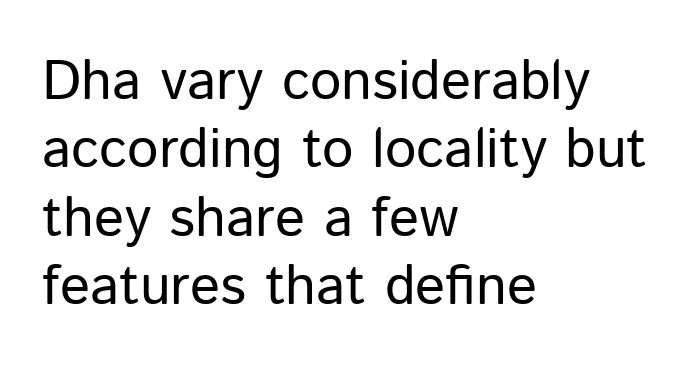
{"serif": "no", "italic": "no", "bold": "no", "weight": "regular", "width": "normal", "stroke_contrast": "low", "x_height": "medium", "monospaced": "no", "underline": "no", "align": "left", "line_spacing_ratio": 1.22, "letter_spacing": "normal", "letter_spacing_em": 0.0, "glyph_px": 56}
